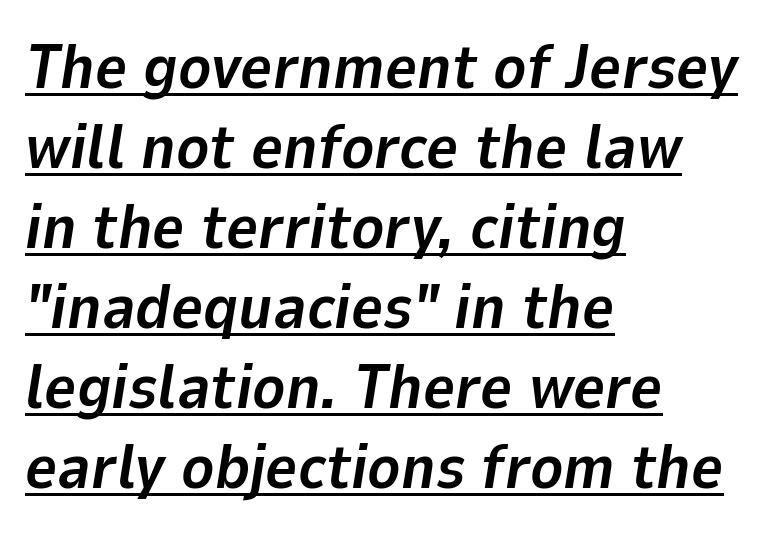
Q: Is the text bold? A: Yes.
Q: Is the text italic (slanted)? A: Yes, it leans right by about 9 degrees.
Q: Is the text underlined? A: Yes.
Q: How is the paragraph aligned? A: Left-aligned.
Q: Is the spacing between letters normal or unusually wide? A: Normal.
Q: Is the spacing between lines tight, normal or loose? A: Normal.
Q: Width (condensed, normal, or wide)? A: Normal.
Q: Stroke contrast? A: Low.
Q: x-height? A: Medium.
Q: Monospaced? A: No.
